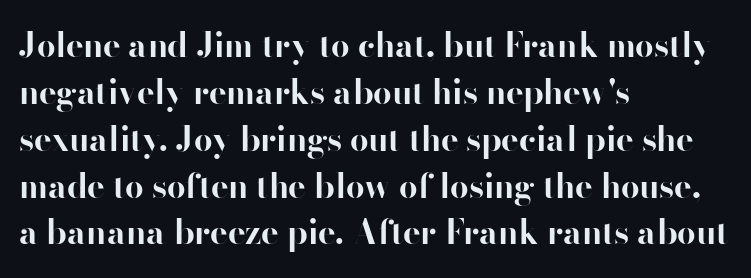
The image shows 33 px bold sans-serif type, upright; set left-aligned, normal line spacing (1.42x), normal letter spacing, not underlined; high stroke contrast and a small x-height.
